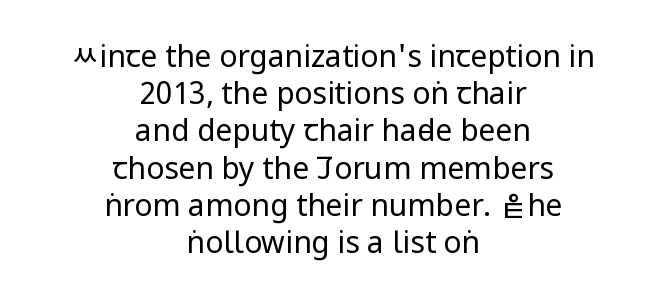
Q: Is the text bold? A: No.
Q: Is the text italic (slanted)? A: No, it is upright.
Q: Is the typeface a serif or a sans-serif typeface? A: Sans-serif.
Q: Is the text underlined? A: No.
Q: How is the paragraph aligned? A: Centered.
Q: Is the spacing between letters normal or unusually wide? A: Normal.
Q: Width (condensed, normal, or wide)? A: Condensed.
Q: Stroke contrast? A: Low.
Q: x-height? A: Large.
Q: Monospaced? A: No.
